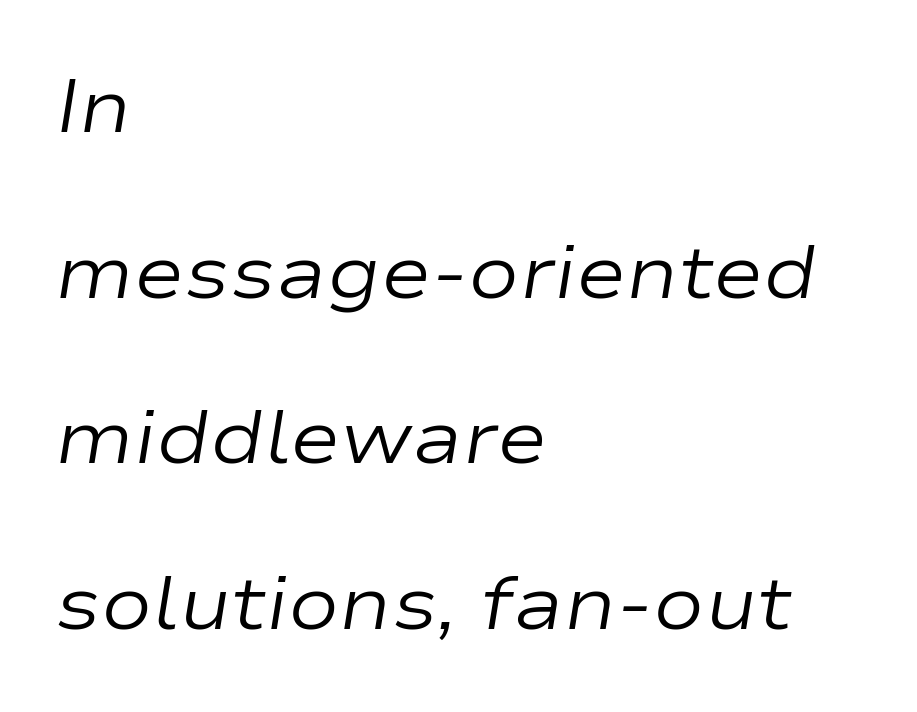
{"italic": "yes", "lean": "right", "slant_degrees": 9, "bold": "no", "weight": "regular", "width": "wide", "stroke_contrast": "low", "x_height": "medium", "monospaced": "no", "underline": "no", "align": "left", "line_spacing": "loose", "line_spacing_ratio": 2.18, "letter_spacing": "normal", "letter_spacing_em": 0.0, "glyph_px": 76}
